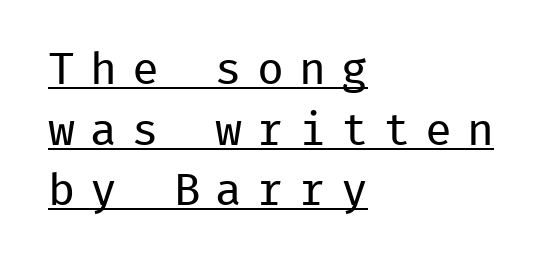
{"serif": "no", "italic": "no", "bold": "no", "weight": "regular", "width": "normal", "stroke_contrast": "low", "x_height": "medium", "monospaced": "yes", "underline": "yes", "align": "left", "line_spacing": "normal", "line_spacing_ratio": 1.35, "letter_spacing": "wide", "letter_spacing_em": 0.33, "glyph_px": 45}
